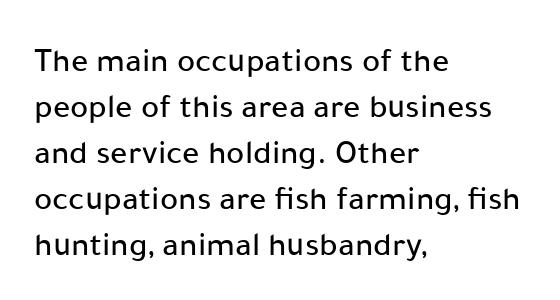
The image shows 34 px sans-serif type, upright; set left-aligned, normal line spacing (1.35x), normal letter spacing, not underlined; low stroke contrast and a medium x-height.
